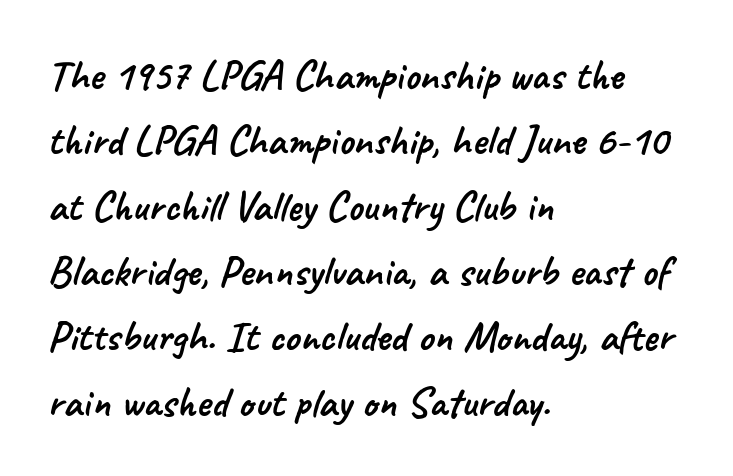
{"serif": "no", "width": "normal", "stroke_contrast": "low", "x_height": "small", "monospaced": "no", "underline": "no", "align": "left", "line_spacing": "normal", "line_spacing_ratio": 1.52, "letter_spacing": "normal", "letter_spacing_em": 0.0, "glyph_px": 43}
